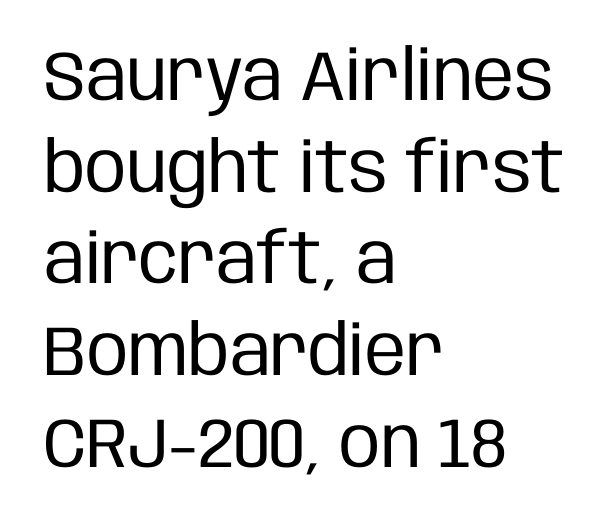
Q: Is the text bold? A: No.
Q: Is the text italic (slanted)? A: No, it is upright.
Q: Is the typeface a serif or a sans-serif typeface? A: Sans-serif.
Q: Is the text underlined? A: No.
Q: How is the paragraph aligned? A: Left-aligned.
Q: Is the spacing between letters normal or unusually wide? A: Normal.
Q: Is the spacing between lines tight, normal or loose? A: Normal.
Q: Width (condensed, normal, or wide)? A: Condensed.
Q: Stroke contrast? A: Low.
Q: x-height? A: Large.
Q: Monospaced? A: No.
